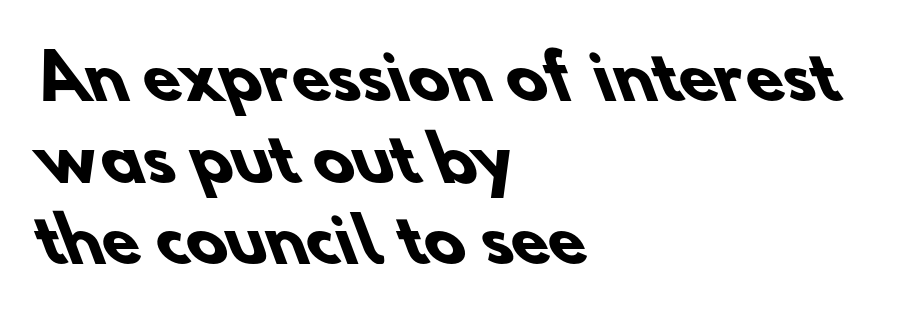
{"serif": "no", "bold": "yes", "weight": "heavy", "width": "normal", "stroke_contrast": "low", "x_height": "small", "monospaced": "no", "underline": "no", "align": "left", "line_spacing": "normal", "line_spacing_ratio": 1.34, "letter_spacing": "normal", "letter_spacing_em": 0.0, "glyph_px": 61}
